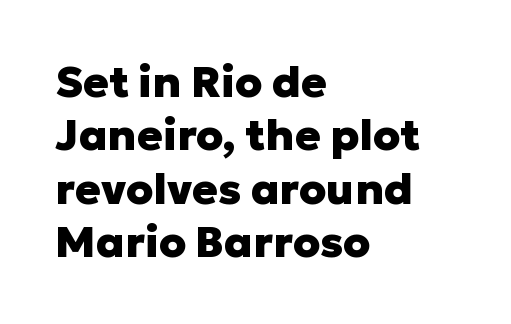
Q: Is the text bold? A: Yes.
Q: Is the text italic (slanted)? A: No, it is upright.
Q: Is the typeface a serif or a sans-serif typeface? A: Sans-serif.
Q: Is the text underlined? A: No.
Q: How is the paragraph aligned? A: Left-aligned.
Q: Is the spacing between letters normal or unusually wide? A: Normal.
Q: Width (condensed, normal, or wide)? A: Normal.
Q: Stroke contrast? A: Low.
Q: x-height? A: Medium.
Q: Monospaced? A: No.
